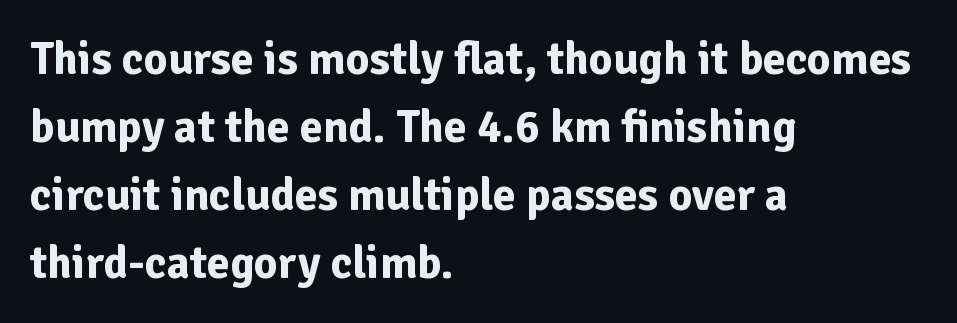
Each line starts at the same left margin while the right side varies. Do the characters align in a grid? No, the font is proportional. Stroke thickness is high; the sample reads as a true bold. You could call the tracking neutral — neither tight nor loose.
